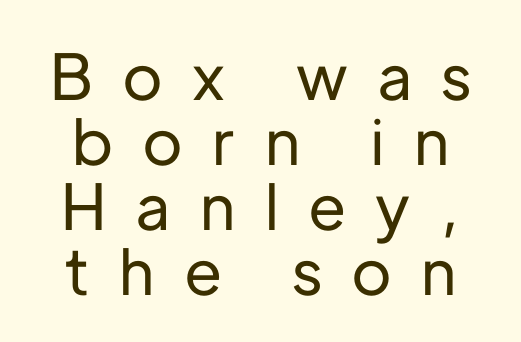
The image shows 63 px sans-serif type, upright; set tight line spacing (1.03x), unusually wide letter spacing (+0.48 em), not underlined; low stroke contrast and a medium x-height.
